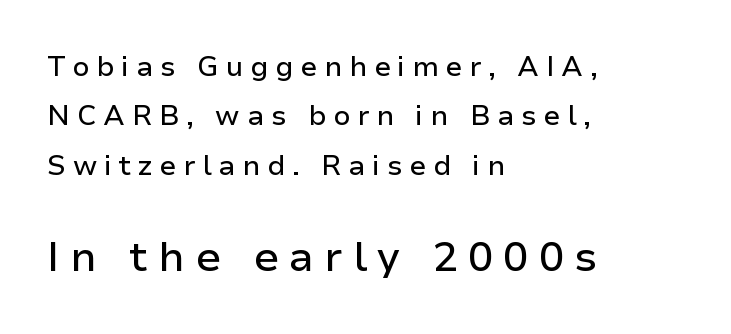
The image shows 42 px sans-serif type, upright; set left-aligned, line spacing 1.76x, unusually wide letter spacing (+0.24 em), not underlined; the second (bottom) block is 1.5x larger; low stroke contrast and a medium x-height.
